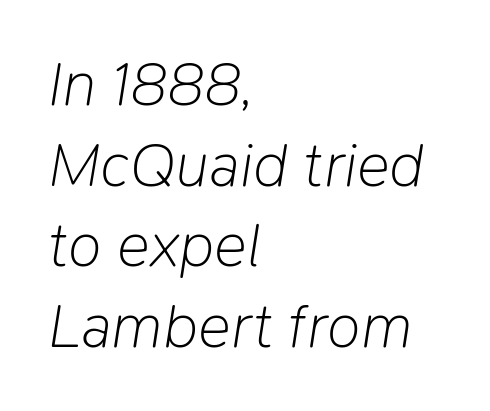
{"italic": "yes", "lean": "right", "slant_degrees": 9, "bold": "no", "weight": "light", "width": "normal", "stroke_contrast": "low", "x_height": "medium", "monospaced": "no", "underline": "no", "align": "left", "line_spacing": "normal", "line_spacing_ratio": 1.3, "letter_spacing": "normal", "letter_spacing_em": 0.0, "glyph_px": 62}
